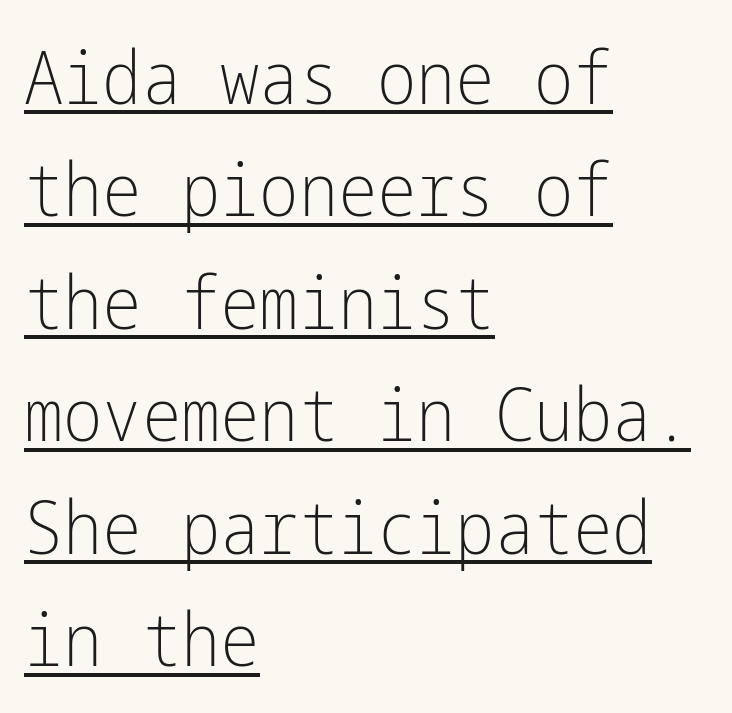
The image shows 74 px light, condensed sans-serif type, upright; set left-aligned, normal line spacing (1.52x), normal letter spacing, underlined; low stroke contrast and a medium x-height.
